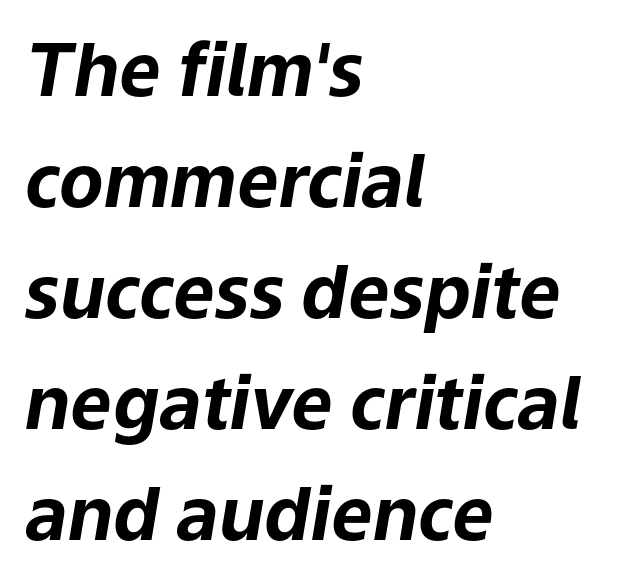
The gap between lines stays unmarked. Nobody touched the tracking dial on this one. Quick note: interline space is typical. Pretty heavy lettering here — definitely bold. The rendering uses natural spacing where letterforms have individual widths. Characters are canted at an angle relative to the baseline's perpendicular.
